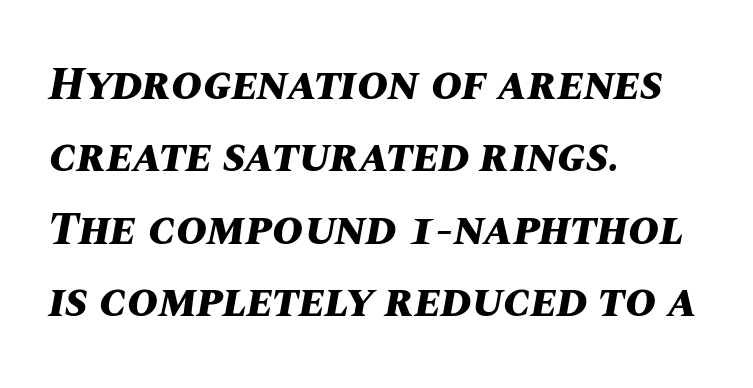
Q: Is the text bold? A: Yes.
Q: Is the text italic (slanted)? A: Yes, it leans right by about 10 degrees.
Q: Is the text underlined? A: No.
Q: How is the paragraph aligned? A: Left-aligned.
Q: Is the spacing between letters normal or unusually wide? A: Normal.
Q: Is the spacing between lines tight, normal or loose? A: Normal.
Q: Width (condensed, normal, or wide)? A: Normal.
Q: Stroke contrast? A: Medium.
Q: x-height? A: Large.
Q: Monospaced? A: No.
